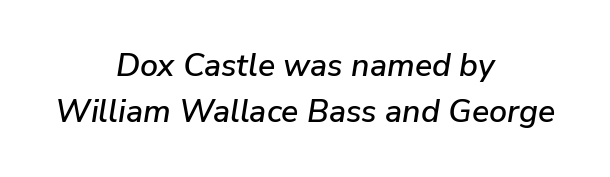
No word sits above an underline. The passage shown leans; its letterforms are oblique. Note the varied advance widths — an 'i' is clearly narrower than an 'm'. The letters sit at their default tracking, neither squeezed nor spread. Horizontal bands of white between lines are of average thickness. Reading down the block, each line starts at a different indent, mirrored at its end.
